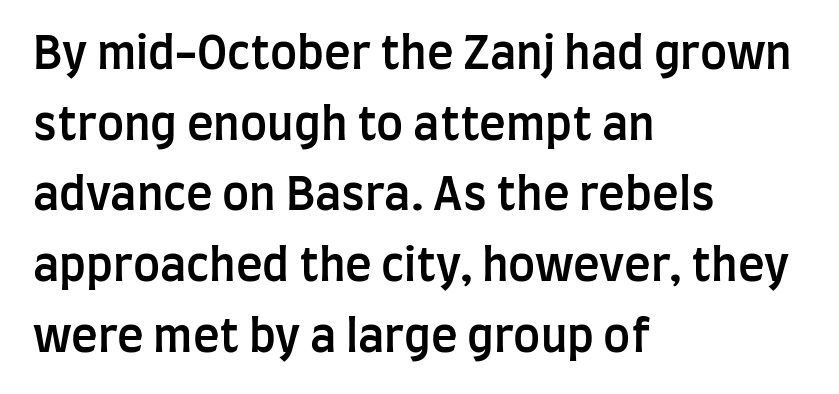
Q: Is the text bold? A: Semi-bold.
Q: Is the text italic (slanted)? A: No, it is upright.
Q: Is the typeface a serif or a sans-serif typeface? A: Sans-serif.
Q: Is the text underlined? A: No.
Q: How is the paragraph aligned? A: Left-aligned.
Q: Is the spacing between letters normal or unusually wide? A: Normal.
Q: Is the spacing between lines tight, normal or loose? A: Normal.
Q: Width (condensed, normal, or wide)? A: Condensed.
Q: Stroke contrast? A: Low.
Q: x-height? A: Large.
Q: Monospaced? A: No.
